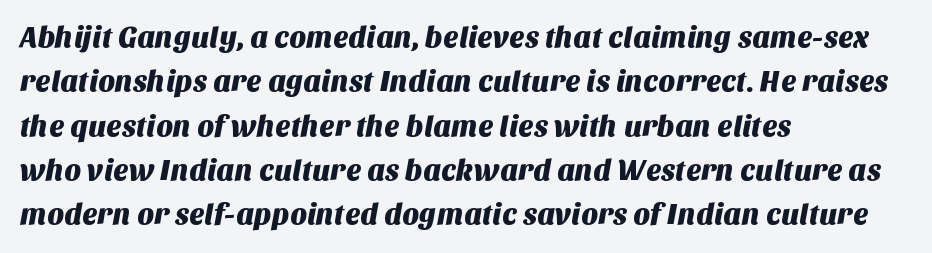
The image shows 29 px sans-serif type; set left-aligned, normal line spacing (1.53x), normal letter spacing, not underlined; medium stroke contrast and a large x-height.
